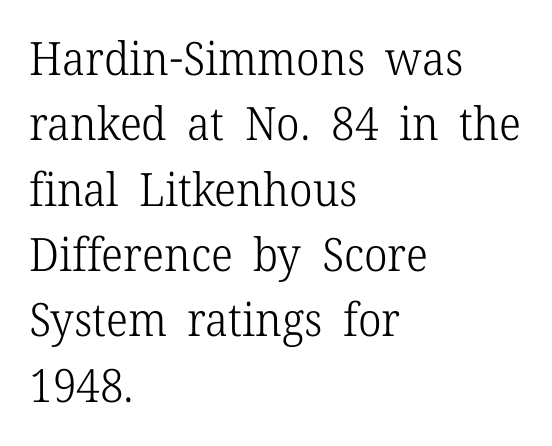
The image shows 46 px light serif type, upright; set left-aligned, normal line spacing (1.42x), normal letter spacing, not underlined; low stroke contrast and a medium x-height.
